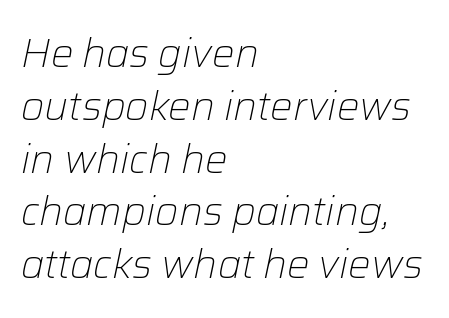
The image shows 40 px light type, italic (leaning right); set left-aligned, normal line spacing (1.32x), normal letter spacing, not underlined; low stroke contrast and a medium x-height.
